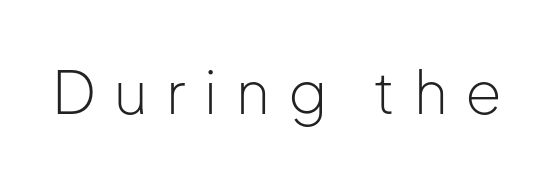
Upright lettering throughout. Unlike a traditional serif, this face leaves its strokes unadorned. Each letter keeps its own natural width here, so spacing adapts to shape. A clean baseline with only descenders dipping below it.
